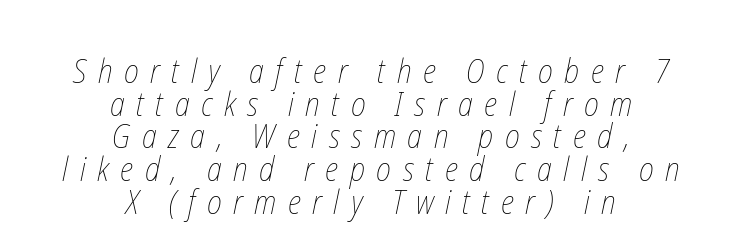
Tightly led — the rows are bunched. The paragraph shown floats in the horizontal middle. Varying glyph widths throughout — classic text-font behaviour. Compared with typical body copy, the letter spacing here is much looser. The typeface has the unassuming heft of standard copy or less. Rule under the text: the space is simply empty.
